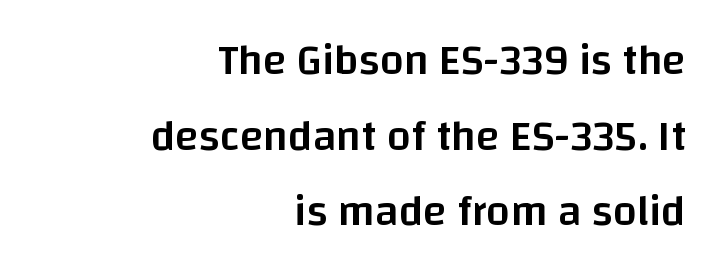
{"serif": "no", "italic": "no", "bold": "semi", "weight": "semibold", "width": "normal", "stroke_contrast": "low", "x_height": "large", "monospaced": "no", "underline": "no", "align": "right", "line_spacing_ratio": 1.76, "letter_spacing": "normal", "letter_spacing_em": 0.0, "glyph_px": 43}
